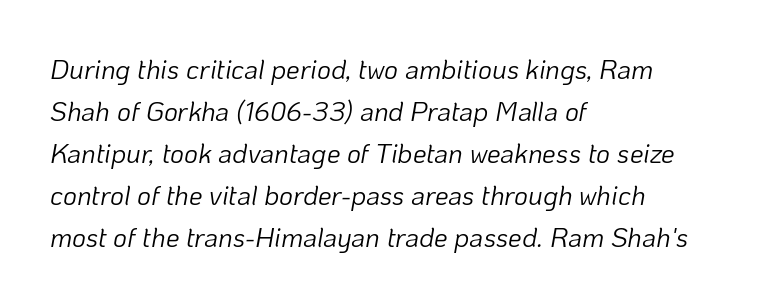
{"italic": "yes", "lean": "right", "slant_degrees": 10, "bold": "no", "underline": "no", "align": "left", "line_spacing": "normal", "line_spacing_ratio": 1.56, "letter_spacing": "normal", "letter_spacing_em": 0.0, "glyph_px": 27}
